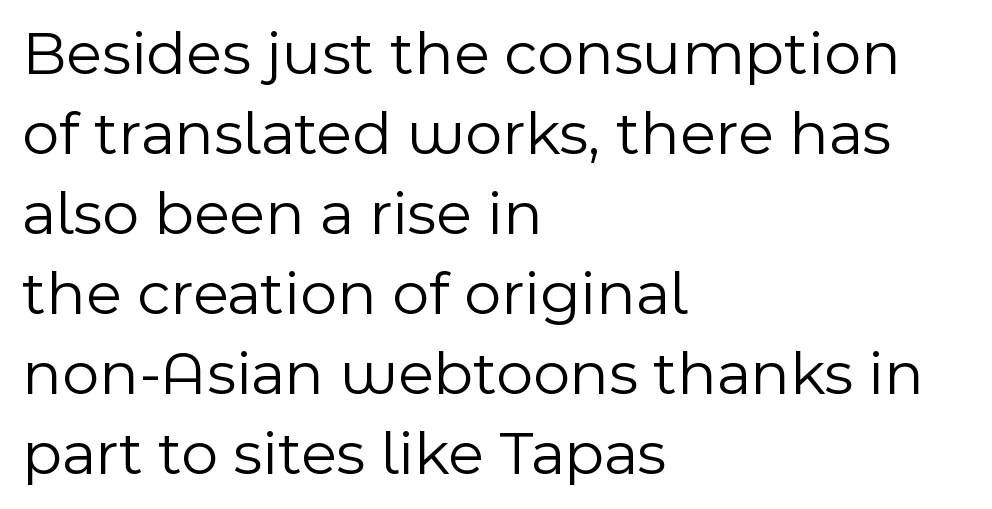
The rendering uses a moderate line-height, typical for paragraphs. The tracking reads as untouched default to a designer's eye. These lines were composed using upright roman letters. Note: no serifs on the glyphs.
